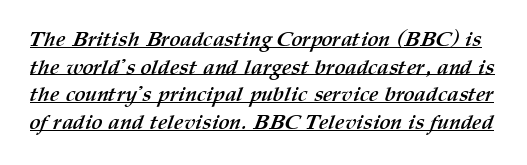
Q: Is the text bold? A: Yes.
Q: Is the text underlined? A: Yes.
Q: Is the spacing between letters normal or unusually wide? A: Normal.
Q: Is the spacing between lines tight, normal or loose? A: Normal.
